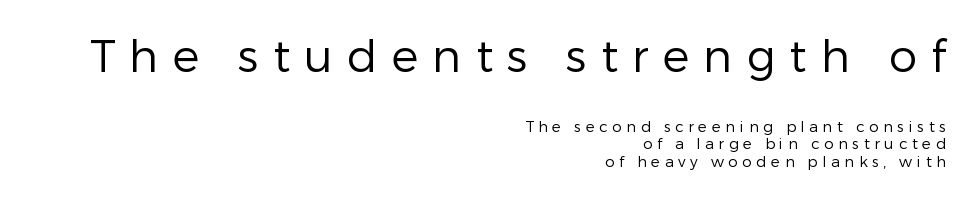
The weight would be labelled regular, book, light, or lighter still. Bigger letters appear in the top chunk; the bottom chunk is reduced. Note the varied advance widths — an 'i' is clearly narrower than an 'm'. The words here are not underlined.
